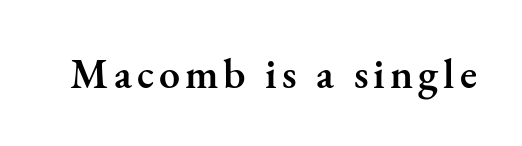
The image shows 42 px semibold serif type, upright; set not underlined; medium stroke contrast and a small x-height.
